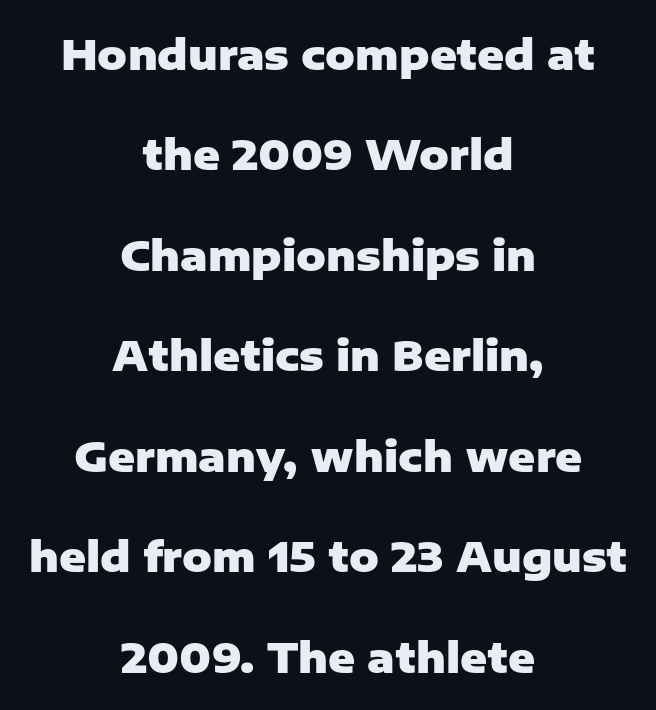
The image shows 41 px heavy sans-serif type, upright; set centered, loose line spacing (2.45x), normal letter spacing, not underlined; low stroke contrast and a medium x-height.
